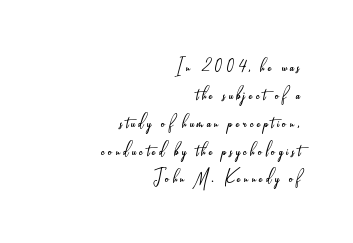
Q: Is the text bold? A: No.
Q: Is the text italic (slanted)? A: Yes.
Q: Is the text underlined? A: No.
Q: How is the paragraph aligned? A: Right-aligned.
